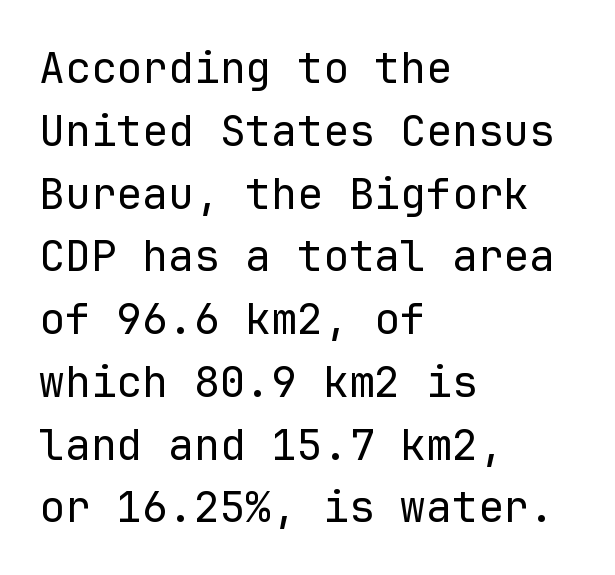
Line beginnings align vertically; line endings do not. The letters sit at their default tracking, neither squeezed nor spread. The space between consecutive lines is moderate. Clear beneath every line of the passage.
